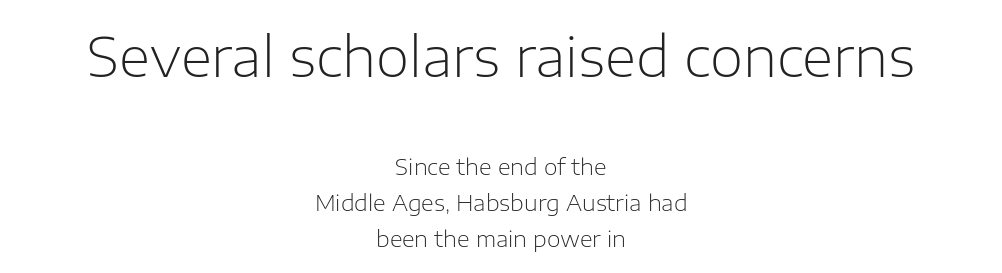
The image shows 54 px light sans-serif type, upright; set centered, normal line spacing (1.63x), normal letter spacing, not underlined; the first (top) block is 2.45x larger; low stroke contrast and a medium x-height.
